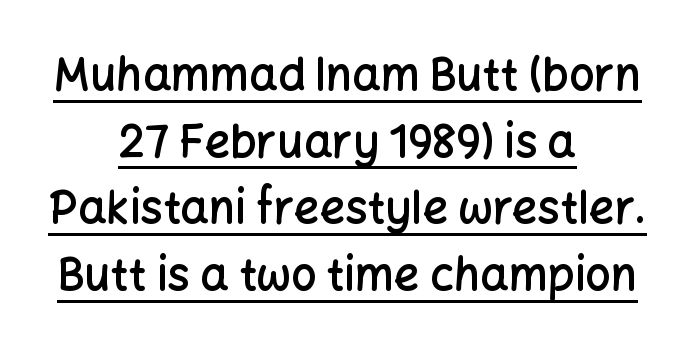
{"serif": "no", "italic": "no", "bold": "semi", "weight": "semibold", "width": "normal", "stroke_contrast": "low", "x_height": "medium", "monospaced": "no", "underline": "yes", "align": "center", "line_spacing": "normal", "line_spacing_ratio": 1.48, "letter_spacing": "normal", "letter_spacing_em": 0.0, "glyph_px": 45}
